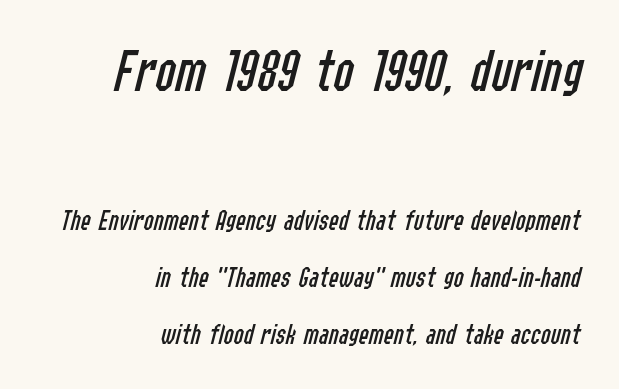
{"italic": "yes", "lean": "right", "slant_degrees": 14, "bold": "no", "weight": "regular", "width": "condensed", "stroke_contrast": "low", "x_height": "medium", "monospaced": "no", "underline": "no", "align": "right", "line_spacing": "loose", "line_spacing_ratio": 1.9, "letter_spacing": "normal", "letter_spacing_em": 0.0, "larger_block": "first", "size_ratio": 2.03, "glyph_px": 61}
